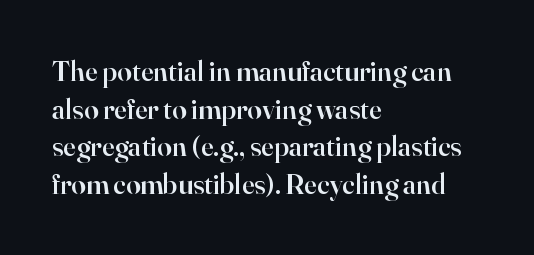
{"serif": "yes", "italic": "no", "bold": "semi", "weight": "semibold", "width": "normal", "stroke_contrast": "high", "x_height": "small", "monospaced": "no", "underline": "no", "align": "left", "line_spacing": "normal", "line_spacing_ratio": 1.3, "letter_spacing": "normal", "letter_spacing_em": 0.0, "glyph_px": 29}
